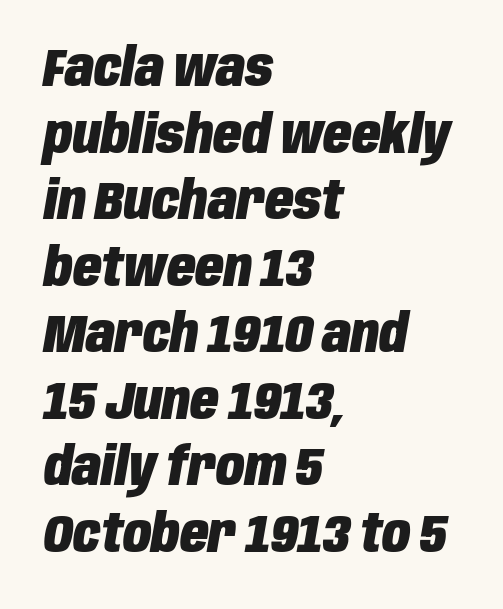
In terms of weight, the rendering is a true, heavy bold. There is no visible air inserted between adjacent glyphs. The lines are quadded left. Reading down the column, the eye jumps a familiar distance to each next line. Think of a printed novel: that variable character pitch is what you see here.
